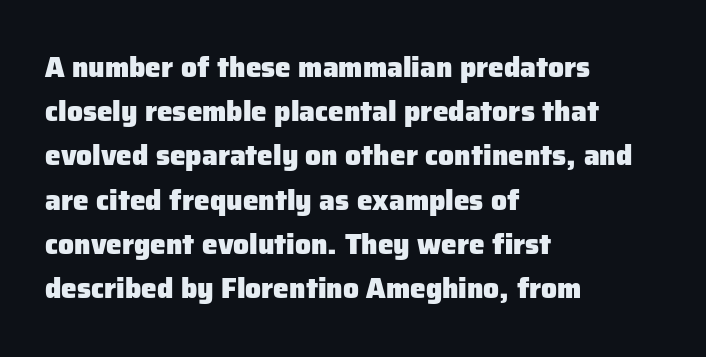
Characters follow at the spacing the type designer built in. Successive baselines arrive at the customary interval. These lines are rendered in a variable-pitch font. A student would call this left alignment; a typographer would say flush left, rag right. Clear beneath every line of the passage. The face used here is a sans, in the tradition of grotesques and geometrics.
